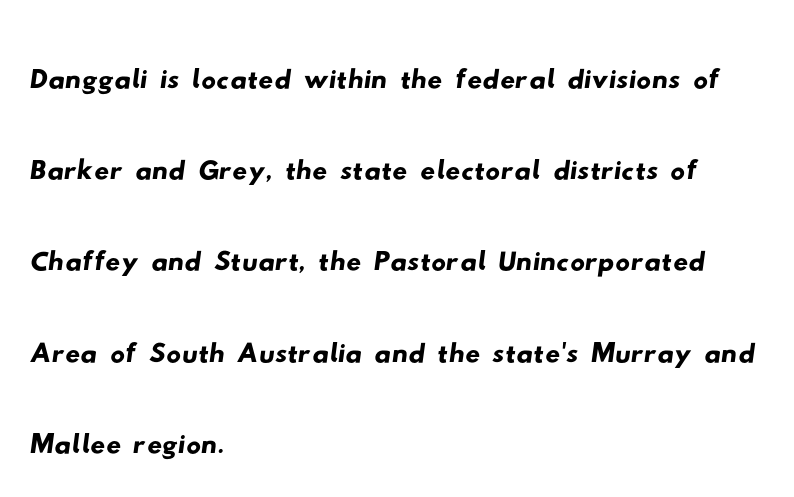
{"serif": "no", "width": "wide", "stroke_contrast": "low", "x_height": "small", "monospaced": "no", "underline": "no", "align": "left", "line_spacing": "normal", "line_spacing_ratio": 1.25, "letter_spacing": "normal", "letter_spacing_em": 0.0, "glyph_px": 73}
